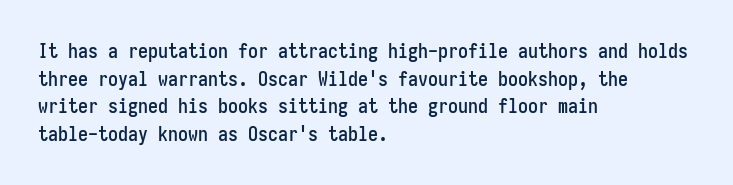
{"italic": "no", "underline": "no", "align": "left", "line_spacing": "normal", "line_spacing_ratio": 1.38, "letter_spacing": "normal", "letter_spacing_em": 0.0, "glyph_px": 20}
